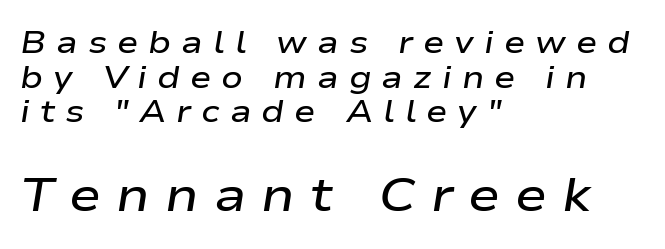
A typesetter would call this leading minimal, almost set solid. Which chunk is bigger? The second one — the bottom block dwarfs the top. Slanted lettering throughout. This rendering uses left alignment, leaving the right contour irregular.
